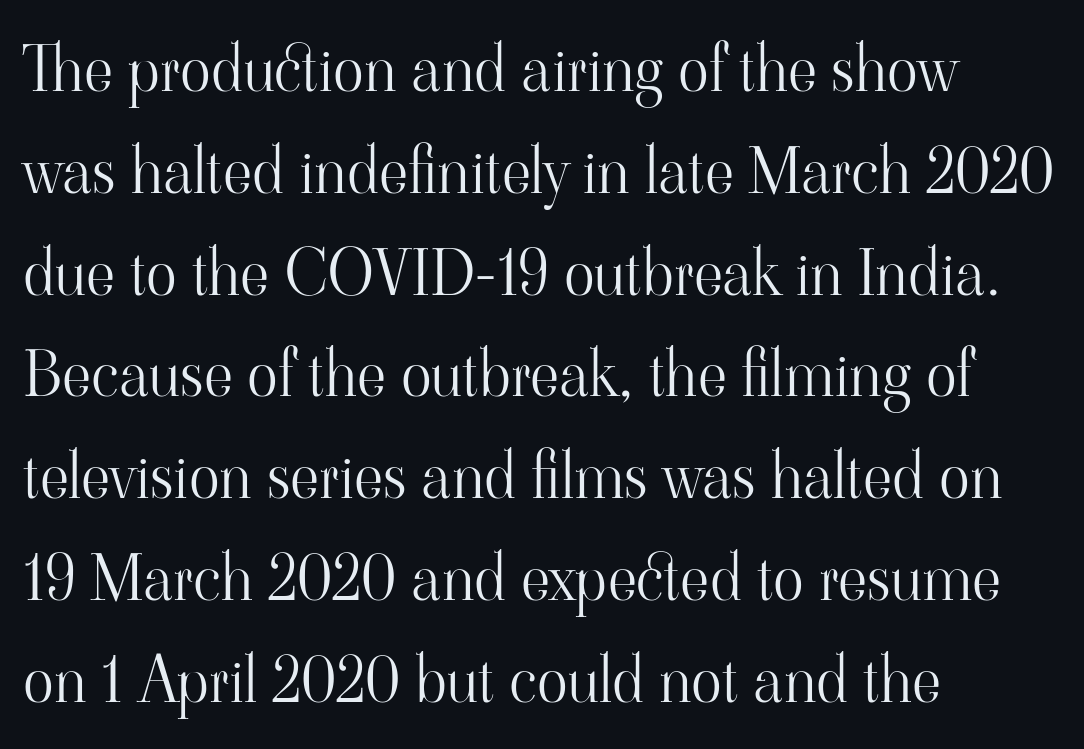
One-word summary of the alignment: left. Nothing heavy about these letters — not bold at all. What kind of face is this? One with serifs. Tracking value appears to be zero — textbook default spacing. The designer left line spacing at the default.
